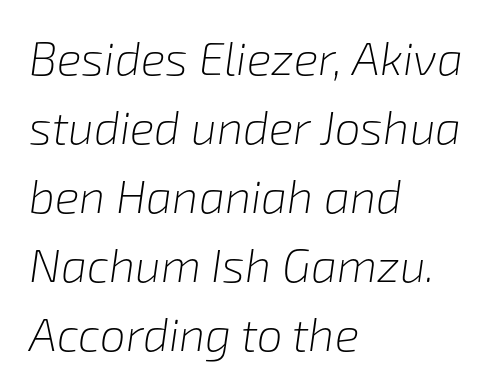
Q: Is the text bold? A: No.
Q: Is the text italic (slanted)? A: Yes, it leans right by about 8 degrees.
Q: Is the text underlined? A: No.
Q: How is the paragraph aligned? A: Left-aligned.
Q: Is the spacing between letters normal or unusually wide? A: Normal.
Q: Is the spacing between lines tight, normal or loose? A: Normal.
Q: Width (condensed, normal, or wide)? A: Normal.
Q: Stroke contrast? A: Low.
Q: x-height? A: Medium.
Q: Monospaced? A: No.
